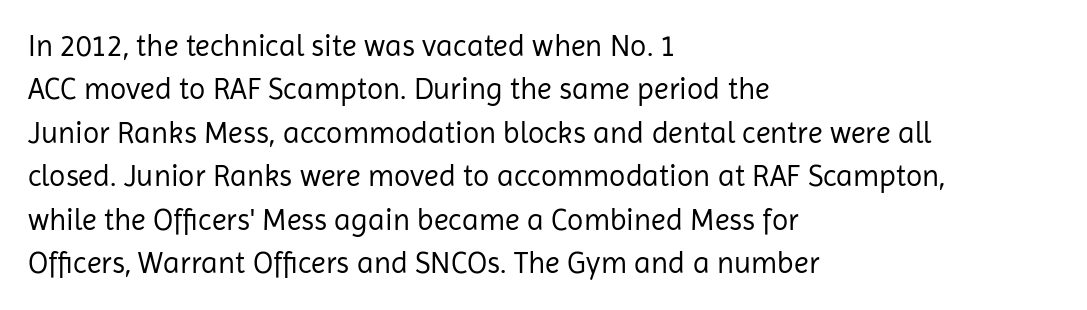
A student would call this left alignment; a typographer would say flush left, rag right. The face used here is proportionally spaced, like ordinary book or web type. Inter-character spacing is left at the font's built-in metrics. Summary of weight: not heavy and not bold. Note: no serifs on the glyphs.
